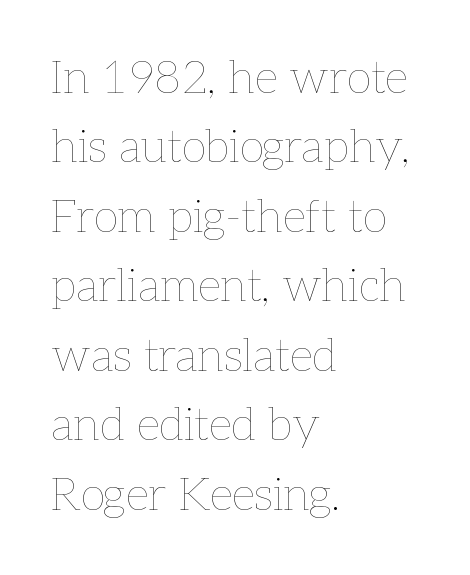
Posture: vertical. Visually the block forms a straight wall on the left and a jagged coastline on the right. The face used here is rendered with its standard letterfit. Do the characters align in a grid? No, the font is proportional.
